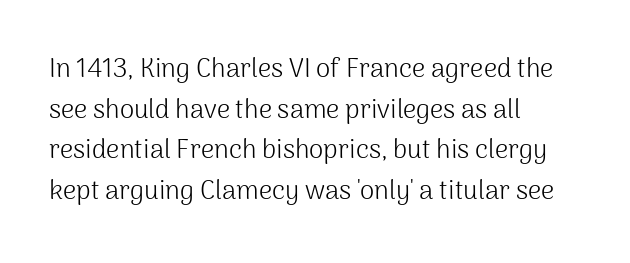
Q: Is the text bold? A: No.
Q: Is the text italic (slanted)? A: No, it is upright.
Q: Is the text underlined? A: No.
Q: How is the paragraph aligned? A: Left-aligned.
Q: Is the spacing between letters normal or unusually wide? A: Normal.
Q: Is the spacing between lines tight, normal or loose? A: Normal.
